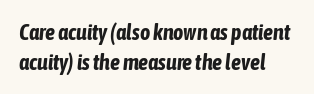
The image shows 22 px bold type, italic (leaning right); set left-aligned, normal line spacing (1.36x), normal letter spacing, not underlined.
